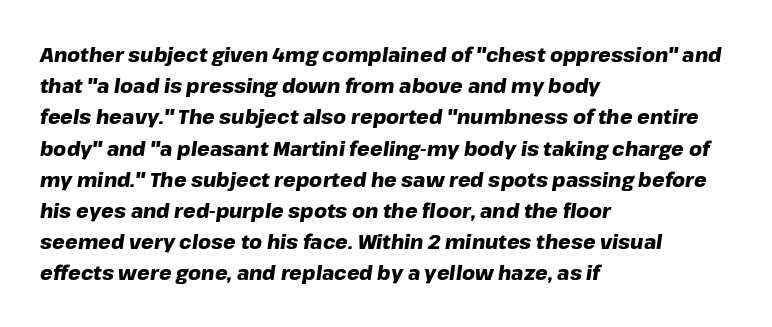
This is heavy type, rendered in bold. Leading: standard. Does the lettering tilt? It does — this is italic. Left-aligned paragraph, ragged on the right. The letterforms sit shoulder to shoulder at normal distance. Check under the words: just untouched page.
